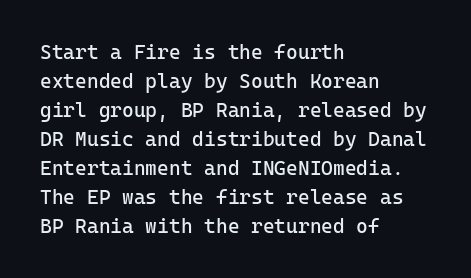
{"italic": "no", "bold": "no", "underline": "no", "align": "left", "line_spacing": "normal", "line_spacing_ratio": 1.45, "letter_spacing": "normal", "letter_spacing_em": 0.0, "glyph_px": 20}
